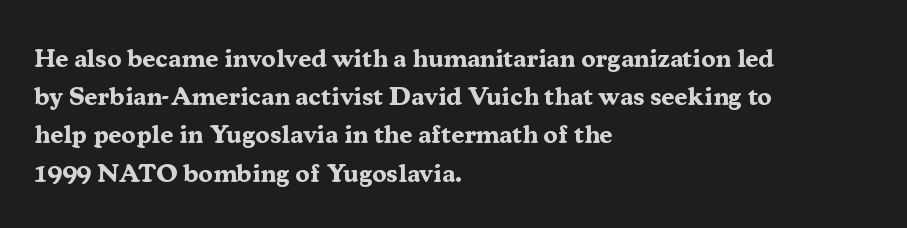
The image shows 26 px bold type, upright; set left-aligned, normal line spacing (1.47x), normal letter spacing, not underlined.
